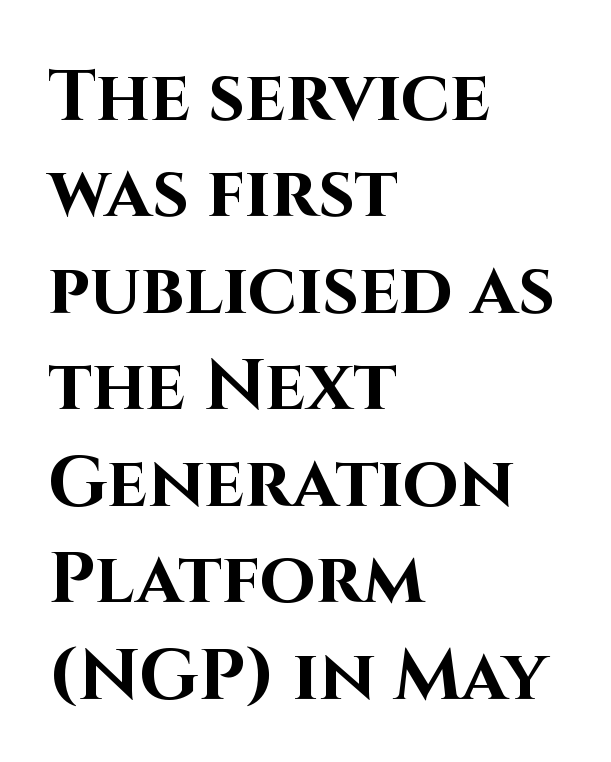
{"serif": "no", "italic": "no", "bold": "yes", "weight": "bold", "width": "normal", "stroke_contrast": "high", "x_height": "large", "monospaced": "no", "underline": "no", "align": "left", "line_spacing": "normal", "line_spacing_ratio": 1.34, "letter_spacing": "normal", "letter_spacing_em": 0.0, "glyph_px": 72}
